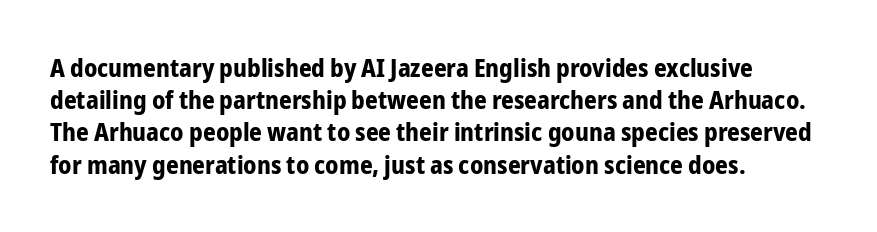
The image shows 25 px bold type, upright; set left-aligned, normal line spacing (1.29x), normal letter spacing, not underlined.
